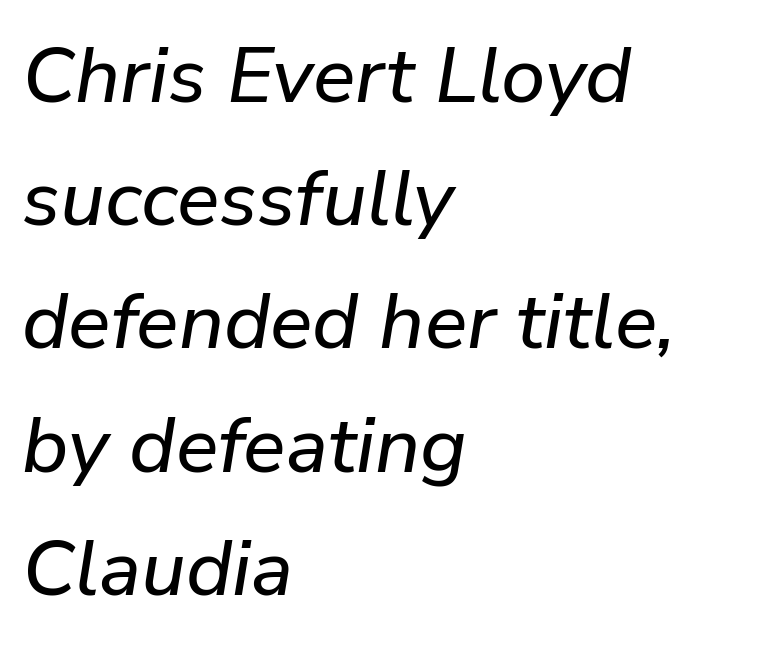
The image shows 79 px text type, italic (leaning right); set left-aligned, normal line spacing (1.56x), normal letter spacing, not underlined; low stroke contrast and a medium x-height.
